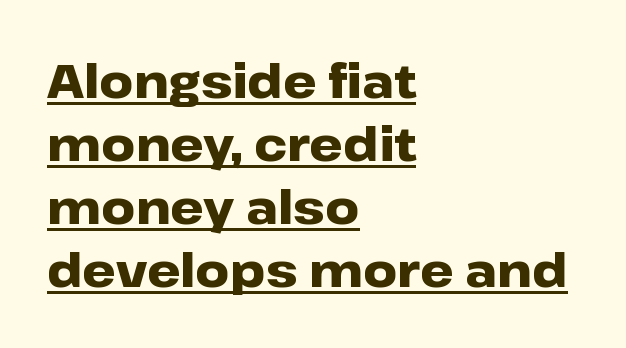
Q: Is the text bold? A: Yes.
Q: Is the text italic (slanted)? A: No, it is upright.
Q: Is the typeface a serif or a sans-serif typeface? A: Sans-serif.
Q: Is the text underlined? A: Yes.
Q: How is the paragraph aligned? A: Left-aligned.
Q: Is the spacing between letters normal or unusually wide? A: Normal.
Q: Is the spacing between lines tight, normal or loose? A: Normal.
Q: Width (condensed, normal, or wide)? A: Wide.
Q: Stroke contrast? A: Low.
Q: x-height? A: Medium.
Q: Monospaced? A: No.
